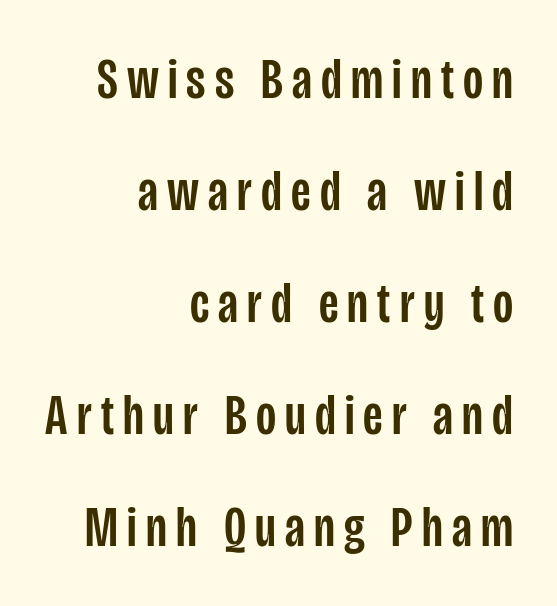
{"serif": "no", "italic": "no", "width": "condensed", "stroke_contrast": "low", "x_height": "large", "monospaced": "no", "underline": "no", "align": "right", "line_spacing": "loose", "line_spacing_ratio": 1.93, "glyph_px": 58}
